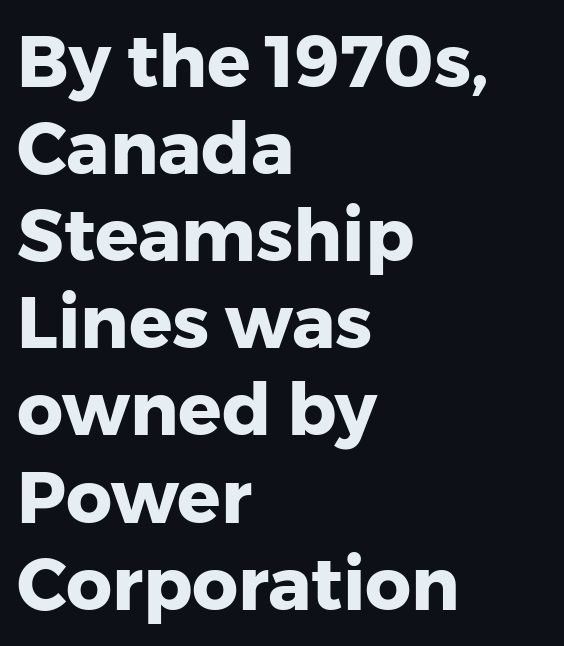
Q: Is the text bold? A: Yes.
Q: Is the text italic (slanted)? A: No, it is upright.
Q: Is the typeface a serif or a sans-serif typeface? A: Sans-serif.
Q: Is the text underlined? A: No.
Q: How is the paragraph aligned? A: Left-aligned.
Q: Is the spacing between letters normal or unusually wide? A: Normal.
Q: Width (condensed, normal, or wide)? A: Normal.
Q: Stroke contrast? A: Low.
Q: x-height? A: Medium.
Q: Monospaced? A: No.
